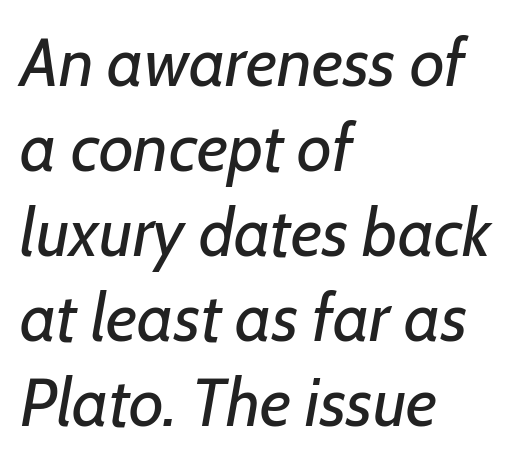
{"italic": "yes", "lean": "right", "slant_degrees": 7, "bold": "no", "weight": "regular", "width": "normal", "stroke_contrast": "low", "x_height": "medium", "monospaced": "no", "underline": "no", "align": "left", "line_spacing": "normal", "line_spacing_ratio": 1.25, "letter_spacing": "normal", "letter_spacing_em": 0.0, "glyph_px": 68}
